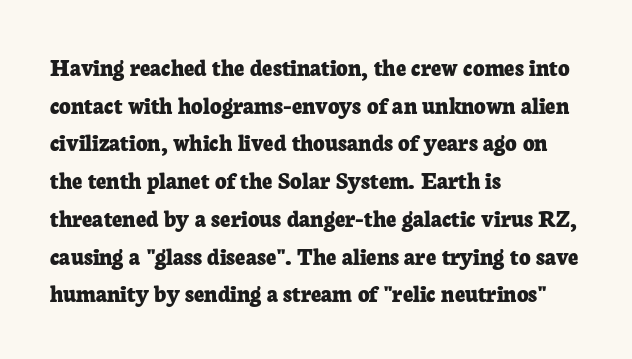
Students, note that the glyphs here touch the page at normal intervals. The vertical gap from one line to the next is medium. The lettering stays uniformly vertical, giving the passage a roman look. The lines are quadded left. Heft: maximum for text — a bold. Type without underlining.
